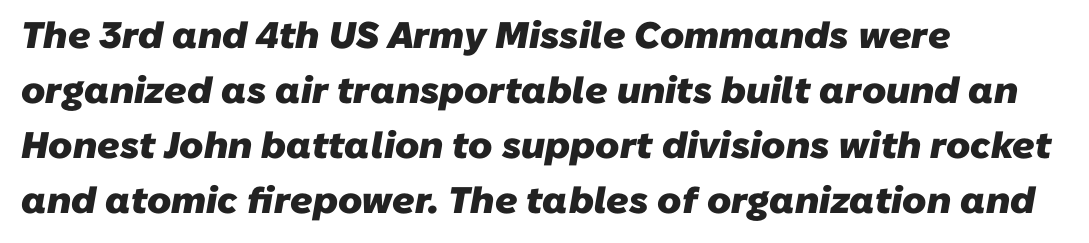
The image shows 37 px heavy sans-serif type; set left-aligned, normal line spacing (1.49x), normal letter spacing, not underlined; low stroke contrast and a medium x-height.
